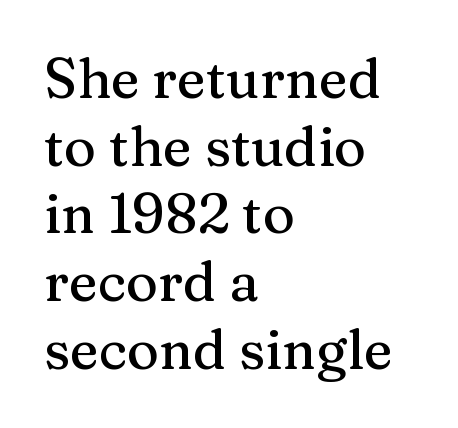
{"serif": "yes", "italic": "no", "width": "normal", "stroke_contrast": "medium", "x_height": "medium", "monospaced": "no", "underline": "no", "align": "left", "line_spacing_ratio": 1.23, "letter_spacing": "normal", "letter_spacing_em": 0.0, "glyph_px": 55}
